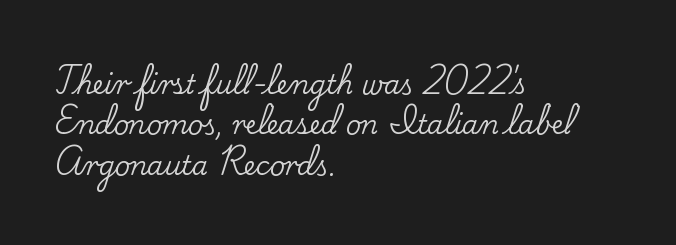
This rendering uses left alignment, leaving the right contour irregular. The vertical gap from one line to the next is medium. The space beneath each line is pristine and unruled. Does extra space separate the letters? No, they use regular spacing.
